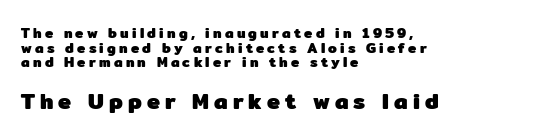
The image shows 22 px bold type, upright; set left-aligned, tight line spacing (1.05x), unusually wide letter spacing (+0.23 em), not underlined; the second (bottom) block is 1.57x larger.
